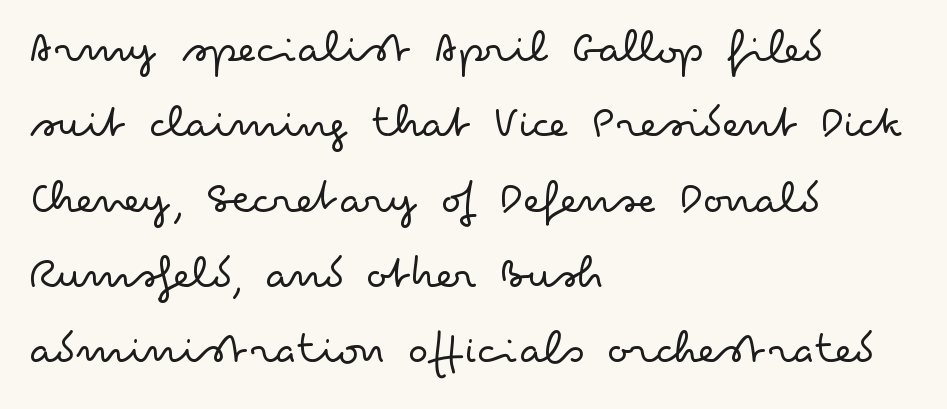
The image shows 48 px light, wide sans-serif type, upright; set left-aligned, normal line spacing (1.57x), normal letter spacing, not underlined; low stroke contrast and a small x-height.
